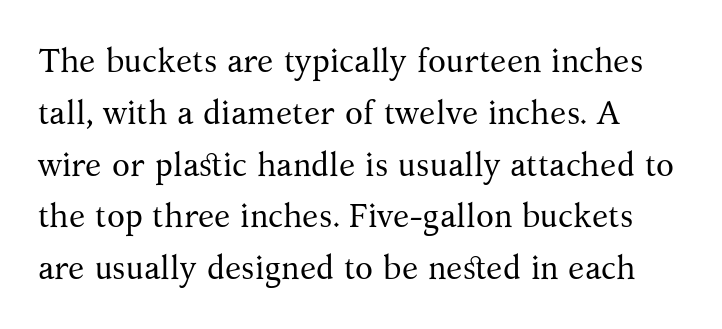
Classification — serif. The characters are drawn with everyday or finer stroke widths. Reading down the column, the eye jumps a familiar distance to each next line. Is the letter spacing exaggerated? No — it looks like the ordinary default. A typesetter would call this proportional, since set widths differ per character. When letters stand straight like this, we call the style roman or upright.
